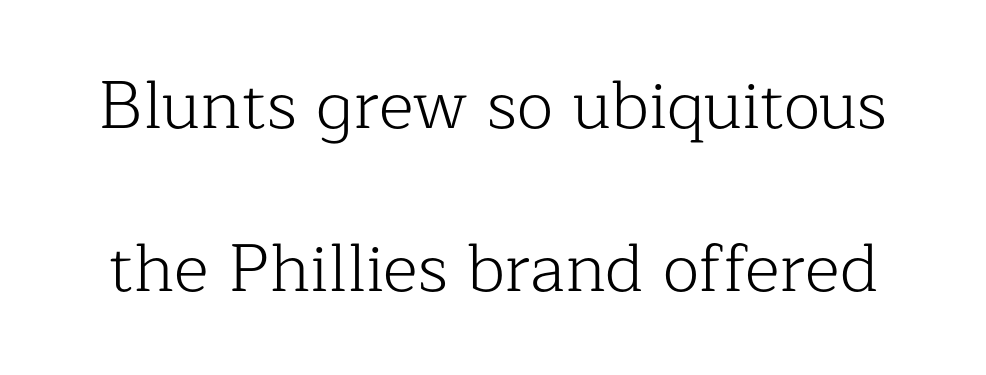
The image shows 67 px light serif type, upright; set loose line spacing (2.43x), normal letter spacing, not underlined; low stroke contrast and a medium x-height.
